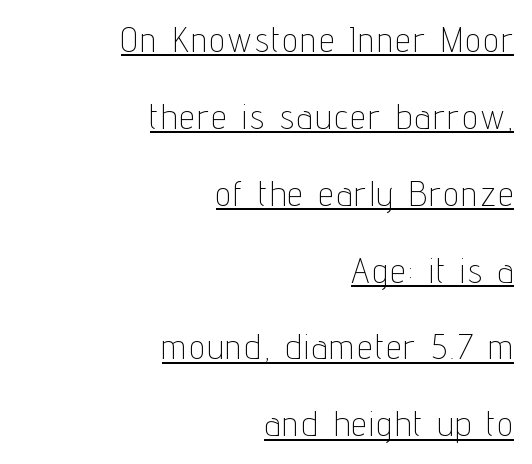
Q: Is the text bold? A: No.
Q: Is the text italic (slanted)? A: No, it is upright.
Q: Is the typeface a serif or a sans-serif typeface? A: Sans-serif.
Q: Is the text underlined? A: Yes.
Q: How is the paragraph aligned? A: Right-aligned.
Q: Is the spacing between lines tight, normal or loose? A: Loose.
Q: Width (condensed, normal, or wide)? A: Condensed.
Q: Stroke contrast? A: Low.
Q: x-height? A: Medium.
Q: Monospaced? A: No.
